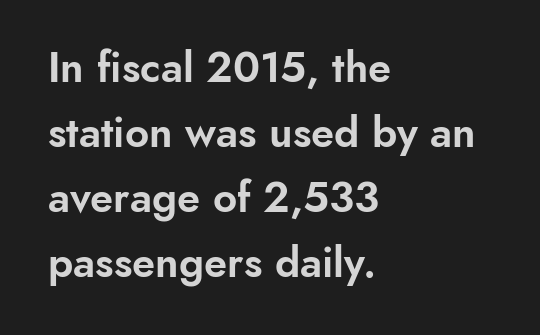
The specimen omits any rule beneath the text block's lines. Ordinary non-slanted type is in use. Vertically, the passage feels balanced, rows spaced as you'd expect. Which margin do the lines hug? The left one — the right edge is uneven. Observe the ordinary spacing: letters are neighbours, not strangers. The text was rendered using a sans face with plain stroke endings.
